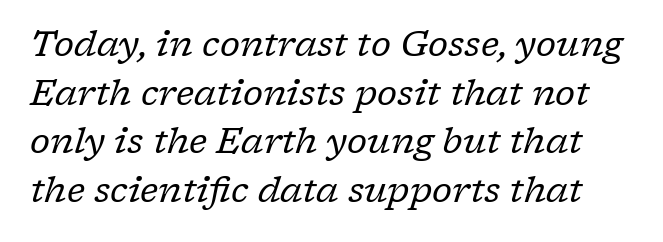
The image shows 35 px regular-weight serif type, italic (leaning right); set normal line spacing (1.39x), normal letter spacing, not underlined; low stroke contrast and a medium x-height.
